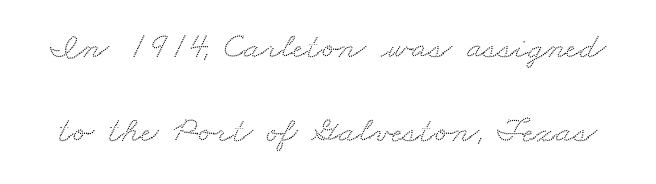
The image shows 37 px wide serif type; set loose line spacing (2.26x), normal letter spacing, not underlined; medium stroke contrast and a small x-height.
